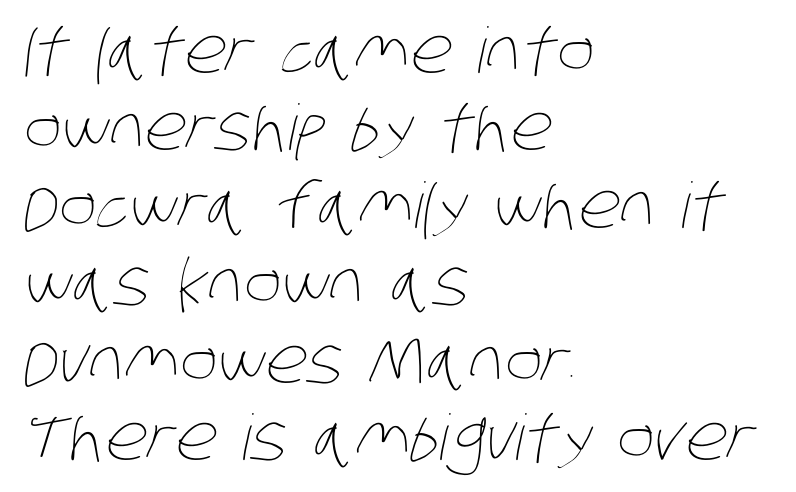
Compared with a centered layout, this one pins lines to the left instead. Think of a printed novel: that variable character pitch is what you see here. Stems here are at most as thick as an everyday book face. Between one letter and the next there's only the usual sliver of space.
